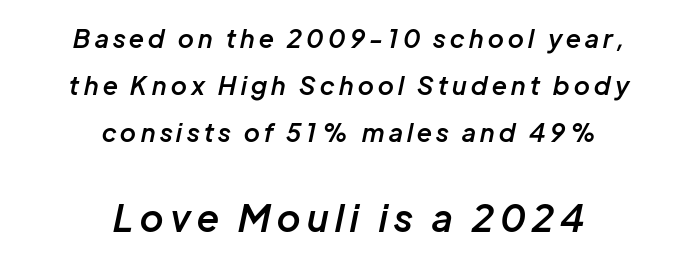
The text block is weighted toward neither margin, spreading evenly from the middle. The passage shown is typed in a proportional face where columns would drift. Any mark beneath the type? The region is blank. The letters are semibold — heavier than regular but short of a full bold. It's the slanting kind of type.
